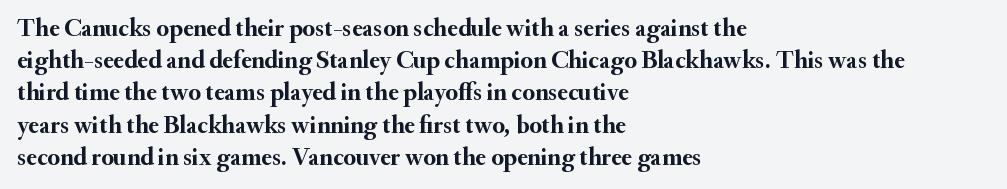
The lines sit at an ordinary, default distance from one another. Italic? Not at all — the glyphs are vertical. This rendering leaves character spacing at its baseline value. A student would call this left alignment; a typographer would say flush left, rag right.
